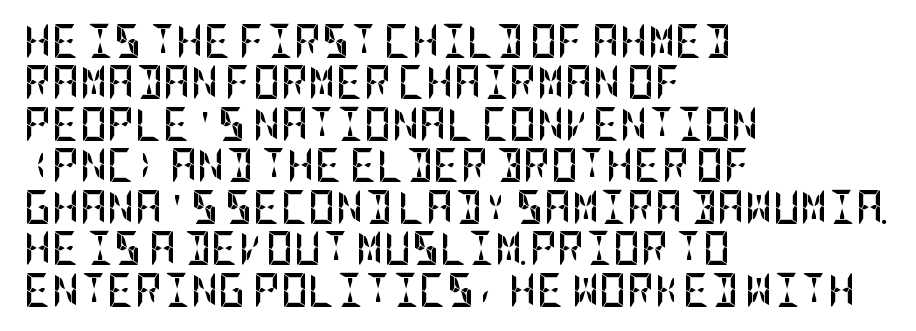
{"serif": "no", "italic": "no", "bold": "yes", "weight": "semibold", "width": "condensed", "stroke_contrast": "low", "x_height": "large", "underline": "no", "align": "left", "line_spacing_ratio": 1.22, "letter_spacing": "normal", "letter_spacing_em": 0.0, "glyph_px": 34}
